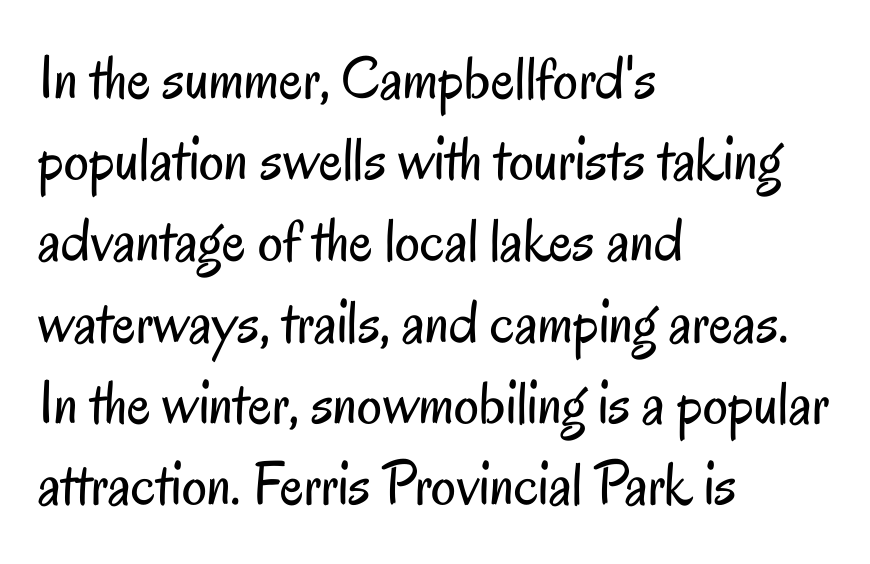
Q: Is the text bold? A: No.
Q: Is the text italic (slanted)? A: No, it is upright.
Q: Is the typeface a serif or a sans-serif typeface? A: Sans-serif.
Q: Is the text underlined? A: No.
Q: How is the paragraph aligned? A: Left-aligned.
Q: Is the spacing between letters normal or unusually wide? A: Normal.
Q: Is the spacing between lines tight, normal or loose? A: Normal.
Q: Width (condensed, normal, or wide)? A: Condensed.
Q: Stroke contrast? A: Low.
Q: x-height? A: Small.
Q: Monospaced? A: No.
